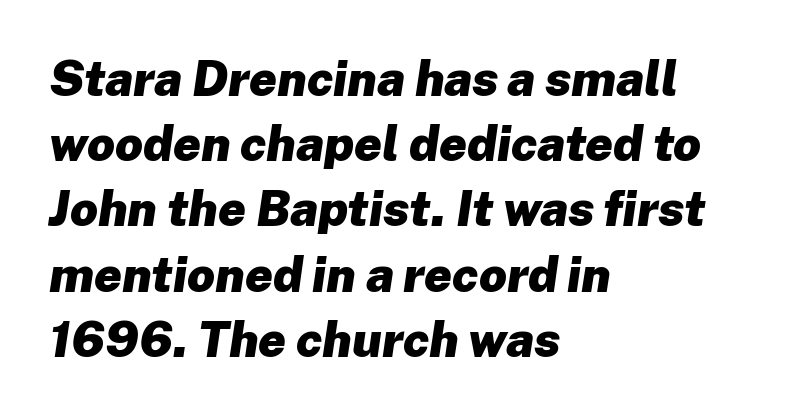
The image shows 49 px heavy type, italic (leaning right); set left-aligned, normal line spacing (1.33x), normal letter spacing, not underlined; low stroke contrast and a medium x-height.
